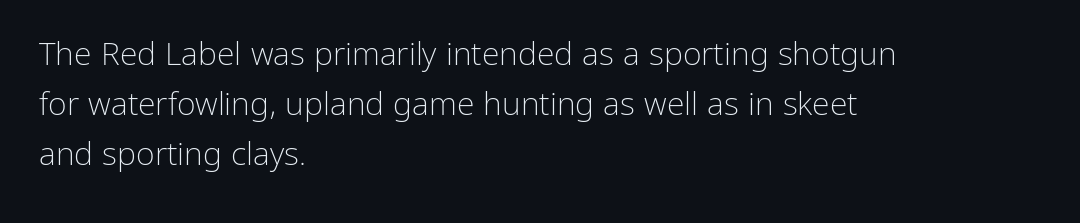
Tall strokes in this sample are plumb rather than angled. Is the block centered? No — it sits flush against the left margin. Proportional: the letters do not fall into vertical columns. The font family rendered here belongs to the sans-serif group. Underlining? Definitely not there.
